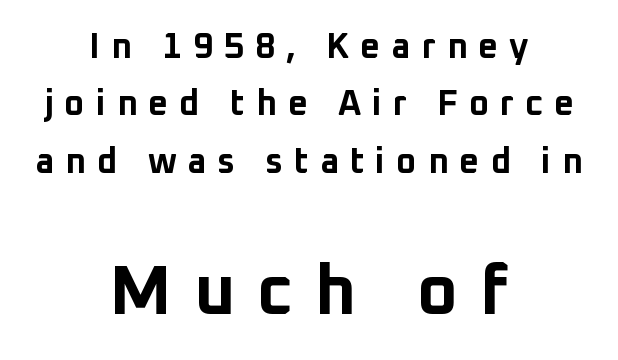
The image shows 70 px bold sans-serif type, upright; set centered, normal line spacing (1.64x), unusually wide letter spacing (+0.31 em), not underlined; the second (bottom) block is 2.0x larger; low stroke contrast and a medium x-height.
